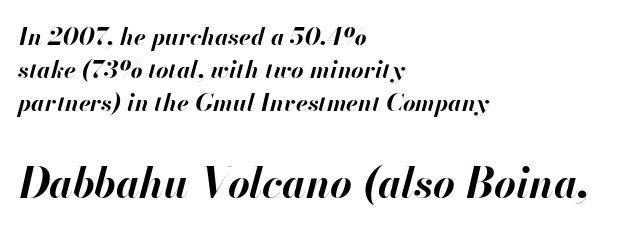
The image shows 42 px bold type, italic (leaning right); set left-aligned, normal line spacing (1.37x), normal letter spacing, not underlined; the second (bottom) block is 1.75x larger; high stroke contrast and a small x-height.
